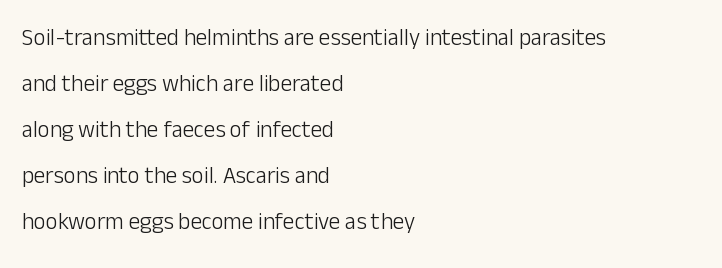
Spacing between characters is what you'd get straight out of the box. The letters stand straight up with perfectly vertical stems. Clear beneath every line of the passage. The strokes are not fattened; the text isn't bold.
